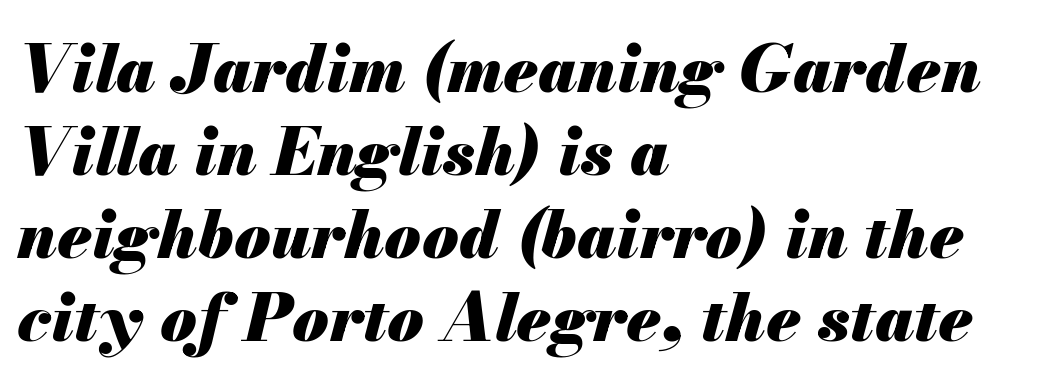
{"italic": "yes", "lean": "right", "slant_degrees": 13, "bold": "yes", "weight": "heavy", "width": "normal", "stroke_contrast": "medium", "x_height": "small", "monospaced": "no", "underline": "no", "align": "left", "line_spacing": "normal", "line_spacing_ratio": 1.26, "letter_spacing": "normal", "letter_spacing_em": 0.0, "glyph_px": 66}
